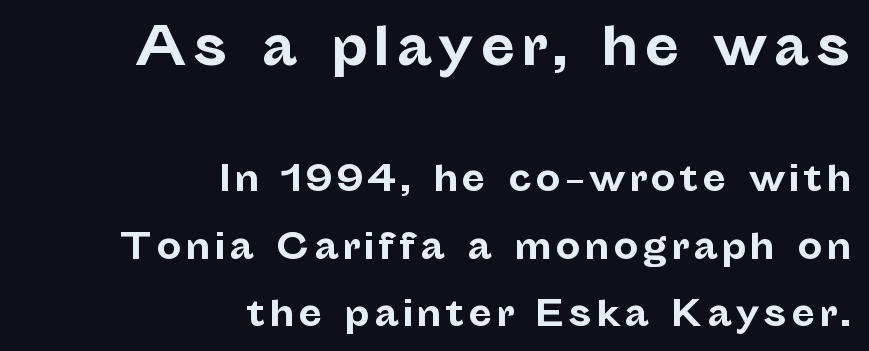
{"serif": "no", "italic": "no", "bold": "yes", "weight": "bold", "width": "normal", "stroke_contrast": "low", "x_height": "medium", "monospaced": "no", "underline": "no", "align": "right", "line_spacing": "loose", "line_spacing_ratio": 1.92, "larger_block": "first", "size_ratio": 1.49, "glyph_px": 52}
